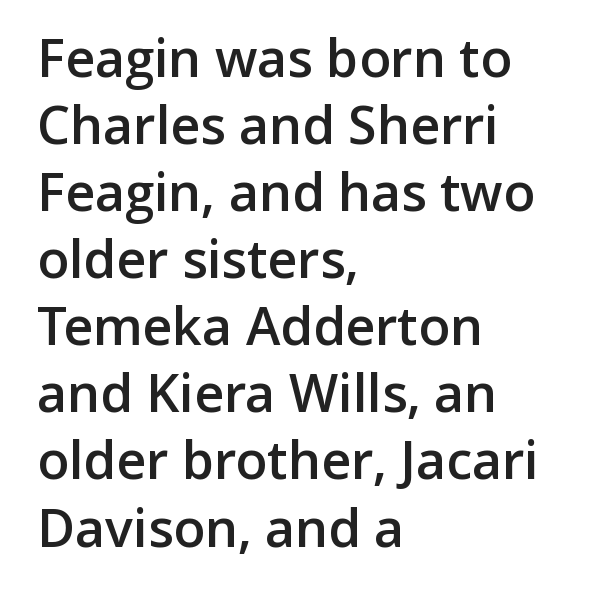
The image shows 52 px semibold sans-serif type, upright; set left-aligned, normal line spacing (1.29x), normal letter spacing, not underlined; low stroke contrast and a medium x-height.
